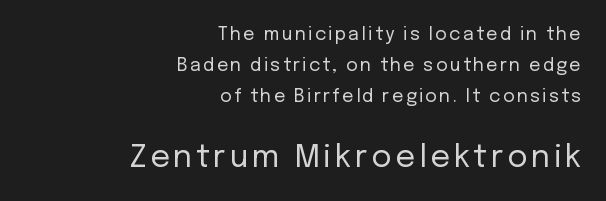
Q: Is the text bold? A: No.
Q: Is the text italic (slanted)? A: No, it is upright.
Q: Is the typeface a serif or a sans-serif typeface? A: Sans-serif.
Q: Is the text underlined? A: No.
Q: How is the paragraph aligned? A: Right-aligned.
Q: Which block of text is set in a larger size, the first (top) or the second (bottom)? A: The second (bottom) one.
Q: Width (condensed, normal, or wide)? A: Normal.
Q: Stroke contrast? A: Low.
Q: x-height? A: Medium.
Q: Monospaced? A: No.
